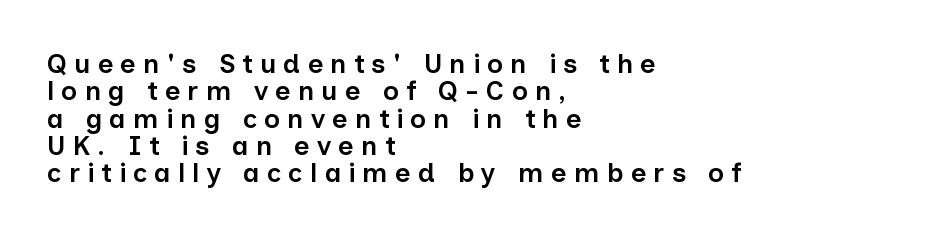
The image shows 27 px text type, upright; set left-aligned, tight line spacing (1.01x), unusually wide letter spacing (+0.26 em), not underlined.
